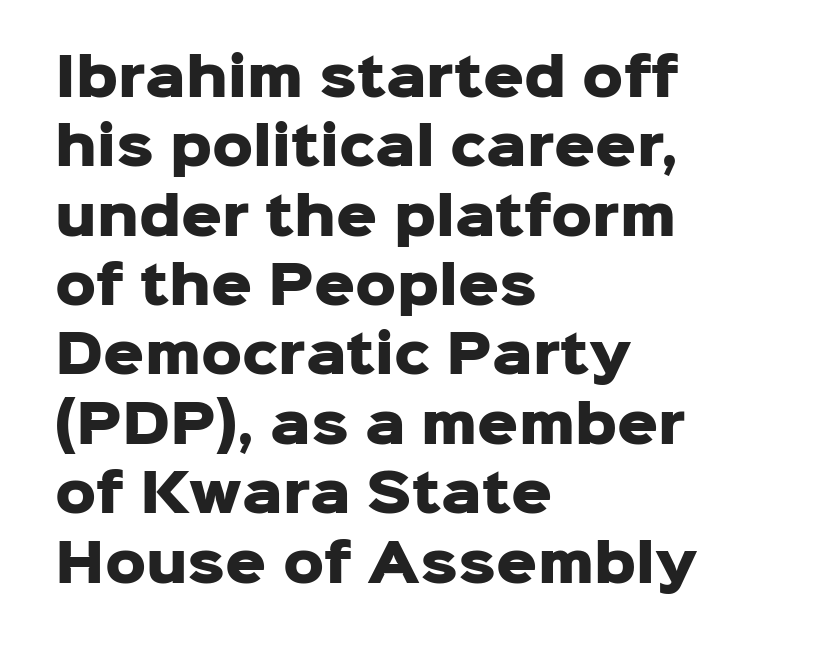
Q: Is the text bold? A: Yes.
Q: Is the text italic (slanted)? A: No, it is upright.
Q: Is the typeface a serif or a sans-serif typeface? A: Sans-serif.
Q: Is the text underlined? A: No.
Q: How is the paragraph aligned? A: Left-aligned.
Q: Is the spacing between letters normal or unusually wide? A: Normal.
Q: Is the spacing between lines tight, normal or loose? A: Normal.
Q: Width (condensed, normal, or wide)? A: Normal.
Q: Stroke contrast? A: Low.
Q: x-height? A: Medium.
Q: Monospaced? A: No.
